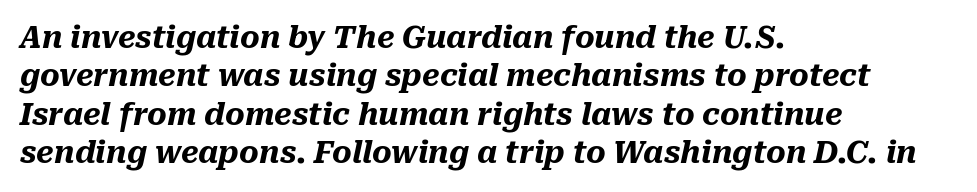
{"italic": "yes", "lean": "right", "slant_degrees": 10, "bold": "yes", "weight": "heavy", "width": "normal", "stroke_contrast": "medium", "x_height": "medium", "monospaced": "no", "underline": "no", "align": "left", "line_spacing": "normal", "line_spacing_ratio": 1.28, "letter_spacing": "normal", "letter_spacing_em": 0.0, "glyph_px": 30}
